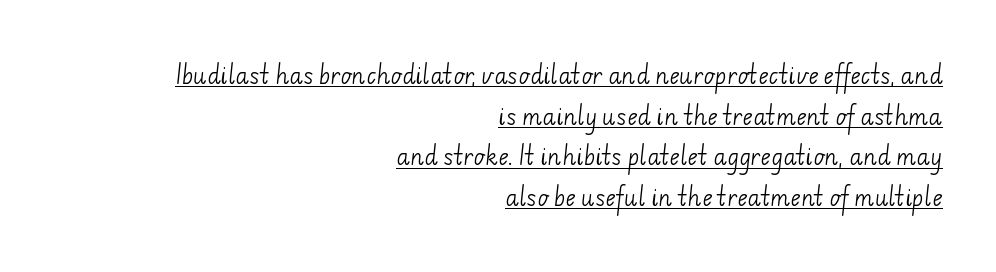
Quick note: underline on. Is the stroke heavy? The answer is a plain regular-or-lighter. This rendering uses right alignment, leaving the left contour irregular. Each word holds together tightly as a unit, with standard inter-letter gaps.
